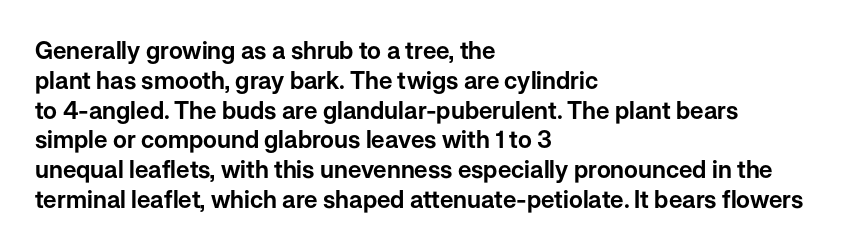
Q: Is the text italic (slanted)? A: No, it is upright.
Q: Is the text underlined? A: No.
Q: How is the paragraph aligned? A: Left-aligned.
Q: Is the spacing between letters normal or unusually wide? A: Normal.
